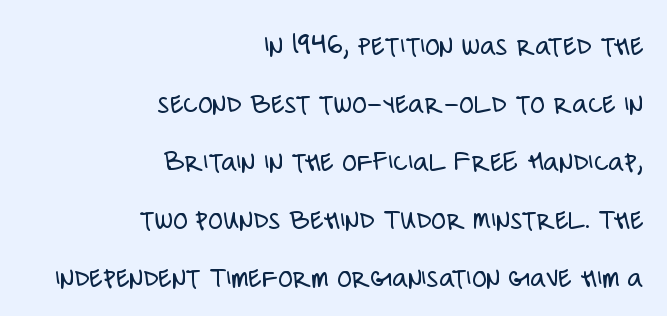
Q: Is the text bold? A: No.
Q: Is the text italic (slanted)? A: No, it is upright.
Q: Is the typeface a serif or a sans-serif typeface? A: Sans-serif.
Q: Is the text underlined? A: No.
Q: How is the paragraph aligned? A: Right-aligned.
Q: Is the spacing between letters normal or unusually wide? A: Normal.
Q: Is the spacing between lines tight, normal or loose? A: Loose.
Q: Width (condensed, normal, or wide)? A: Condensed.
Q: Stroke contrast? A: Low.
Q: x-height? A: Large.
Q: Monospaced? A: No.
